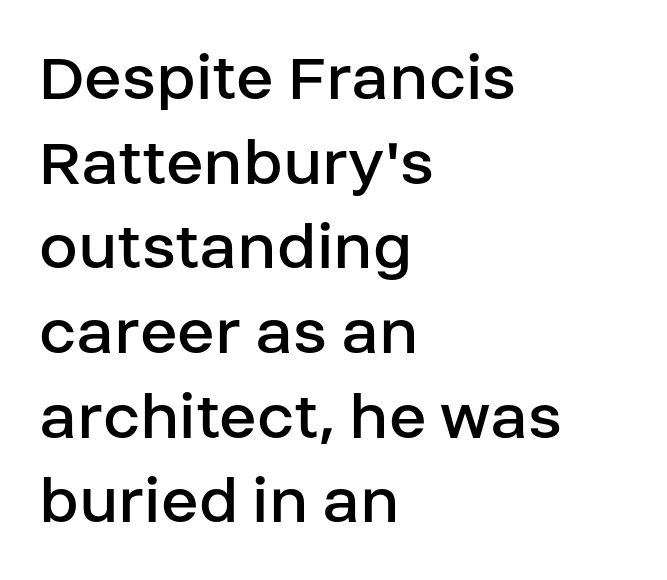
The image shows 70 px regular-weight sans-serif type, upright; set left-aligned, line spacing 1.21x, normal letter spacing, not underlined; low stroke contrast and a large x-height.
